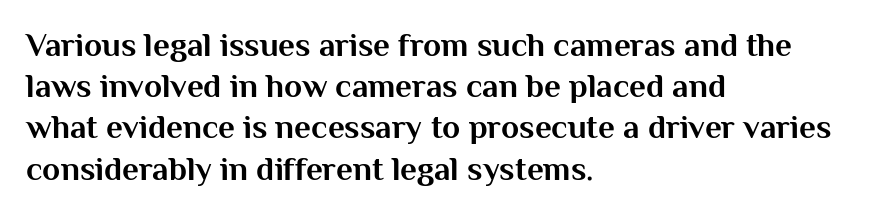
{"serif": "no", "italic": "no", "bold": "yes", "weight": "bold", "width": "normal", "stroke_contrast": "medium", "x_height": "medium", "monospaced": "no", "underline": "no", "align": "left", "line_spacing": "normal", "line_spacing_ratio": 1.25, "letter_spacing": "normal", "letter_spacing_em": 0.0, "glyph_px": 33}
